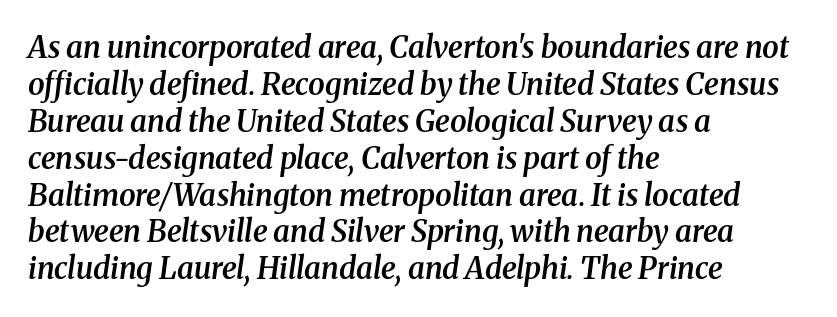
{"serif": "yes", "italic": "yes", "lean": "right", "slant_degrees": 8, "bold": "semi", "weight": "semibold", "width": "normal", "stroke_contrast": "medium", "x_height": "medium", "monospaced": "no", "underline": "no", "align": "left", "line_spacing_ratio": 1.23, "letter_spacing": "normal", "letter_spacing_em": 0.0, "glyph_px": 30}
